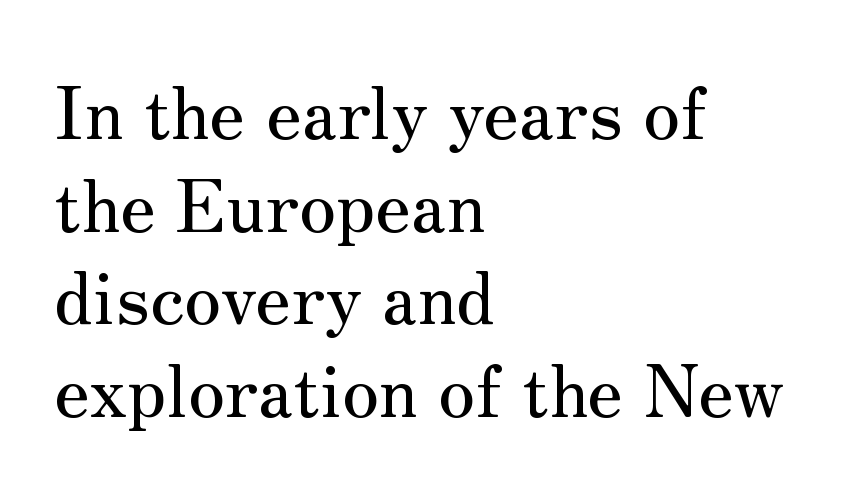
{"serif": "yes", "italic": "no", "width": "normal", "stroke_contrast": "medium", "x_height": "small", "monospaced": "no", "underline": "no", "align": "left", "line_spacing": "normal", "line_spacing_ratio": 1.27, "letter_spacing": "normal", "letter_spacing_em": 0.0, "glyph_px": 73}
